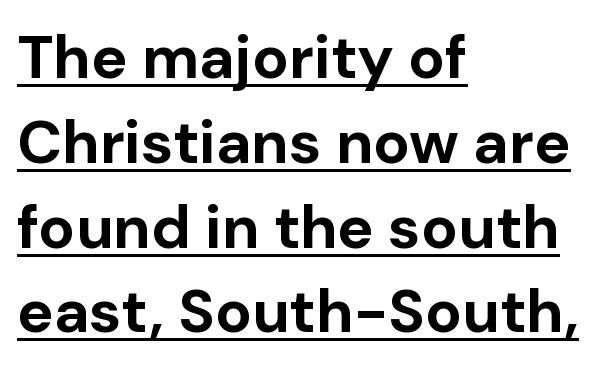
Q: Is the text bold? A: Yes.
Q: Is the text italic (slanted)? A: No, it is upright.
Q: Is the typeface a serif or a sans-serif typeface? A: Sans-serif.
Q: Is the text underlined? A: Yes.
Q: How is the paragraph aligned? A: Left-aligned.
Q: Is the spacing between letters normal or unusually wide? A: Normal.
Q: Is the spacing between lines tight, normal or loose? A: Normal.
Q: Width (condensed, normal, or wide)? A: Normal.
Q: Stroke contrast? A: Low.
Q: x-height? A: Medium.
Q: Monospaced? A: No.
